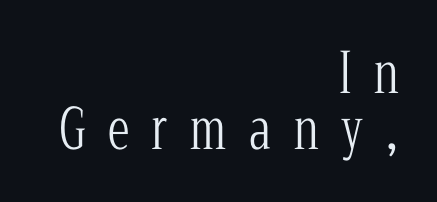
Q: Is the text bold? A: No.
Q: Is the text italic (slanted)? A: No, it is upright.
Q: Is the typeface a serif or a sans-serif typeface? A: Serif.
Q: Is the text underlined? A: No.
Q: How is the paragraph aligned? A: Right-aligned.
Q: Is the spacing between letters normal or unusually wide? A: Unusually wide.
Q: Is the spacing between lines tight, normal or loose? A: Tight.
Q: Width (condensed, normal, or wide)? A: Condensed.
Q: Stroke contrast? A: Low.
Q: x-height? A: Medium.
Q: Monospaced? A: No.
